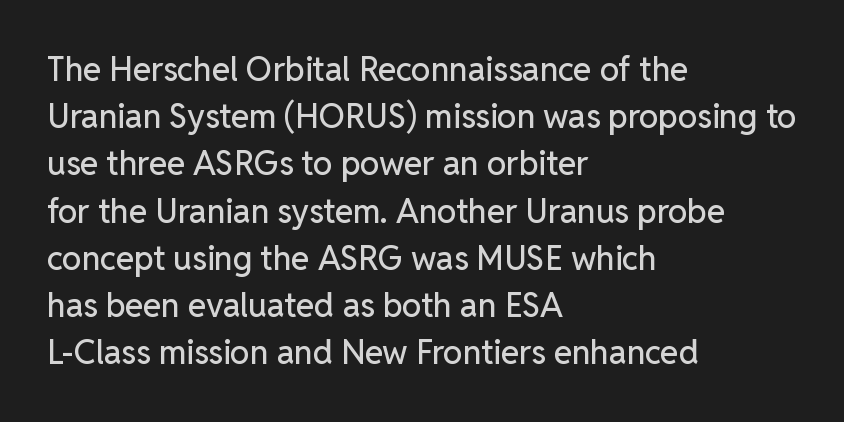
Q: Is the text italic (slanted)? A: No, it is upright.
Q: Is the typeface a serif or a sans-serif typeface? A: Sans-serif.
Q: Is the text underlined? A: No.
Q: How is the paragraph aligned? A: Left-aligned.
Q: Is the spacing between letters normal or unusually wide? A: Normal.
Q: Is the spacing between lines tight, normal or loose? A: Normal.
Q: Width (condensed, normal, or wide)? A: Normal.
Q: Stroke contrast? A: Low.
Q: x-height? A: Medium.
Q: Monospaced? A: No.
